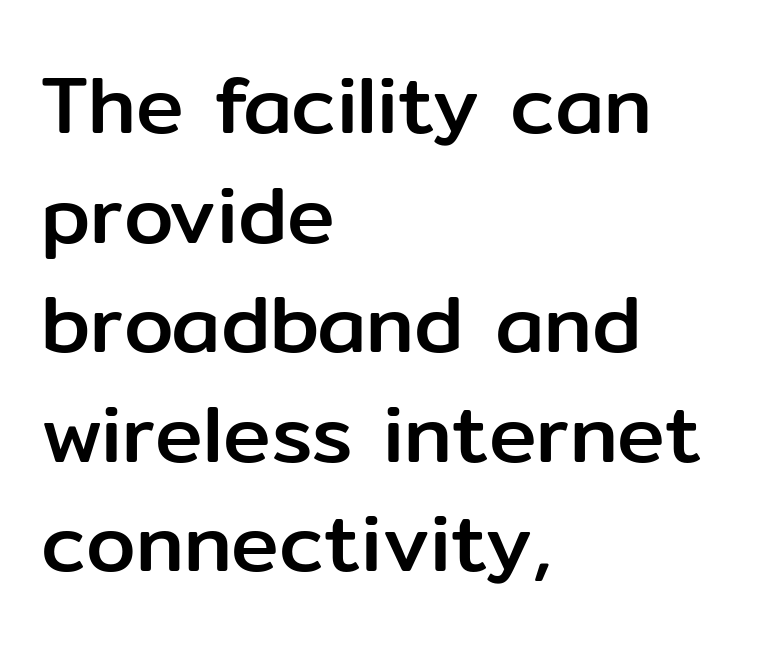
{"serif": "no", "italic": "no", "width": "normal", "stroke_contrast": "low", "x_height": "medium", "monospaced": "no", "underline": "no", "align": "left", "line_spacing": "normal", "line_spacing_ratio": 1.37, "letter_spacing": "normal", "letter_spacing_em": 0.0, "glyph_px": 80}
